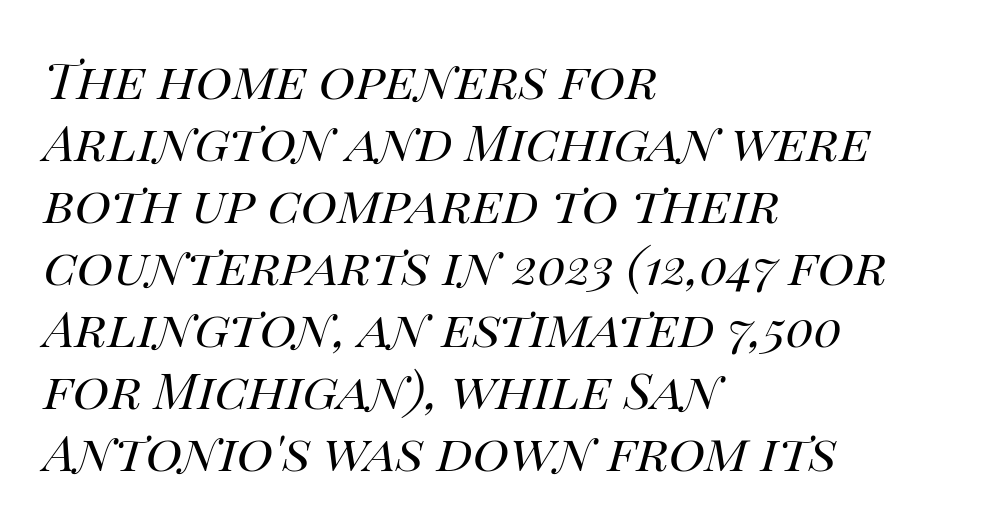
{"italic": "yes", "lean": "right", "slant_degrees": 14, "bold": "no", "weight": "regular", "width": "normal", "stroke_contrast": "high", "x_height": "large", "monospaced": "no", "underline": "no", "align": "left", "line_spacing_ratio": 1.24, "letter_spacing": "normal", "letter_spacing_em": 0.0, "glyph_px": 50}
